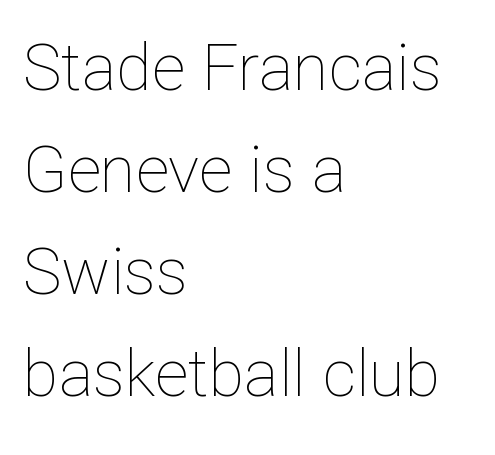
{"italic": "no", "bold": "no", "weight": "thin", "width": "normal", "stroke_contrast": "low", "x_height": "medium", "monospaced": "no", "underline": "no", "align": "left", "line_spacing": "normal", "line_spacing_ratio": 1.57, "letter_spacing": "normal", "letter_spacing_em": 0.0, "glyph_px": 65}
